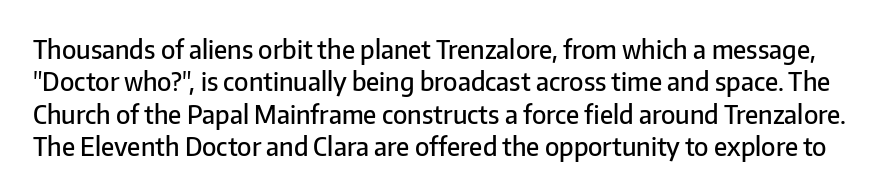
{"italic": "no", "bold": "semi", "underline": "no", "line_spacing": "normal", "line_spacing_ratio": 1.3, "letter_spacing": "normal", "letter_spacing_em": 0.0, "glyph_px": 25}
